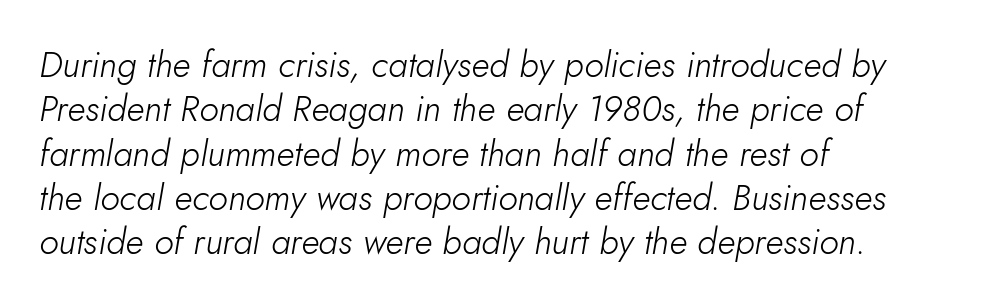
{"italic": "yes", "lean": "right", "slant_degrees": 10, "bold": "no", "weight": "light", "width": "normal", "stroke_contrast": "low", "x_height": "small", "monospaced": "no", "underline": "no", "align": "left", "line_spacing_ratio": 1.23, "letter_spacing": "normal", "letter_spacing_em": 0.0, "glyph_px": 36}
